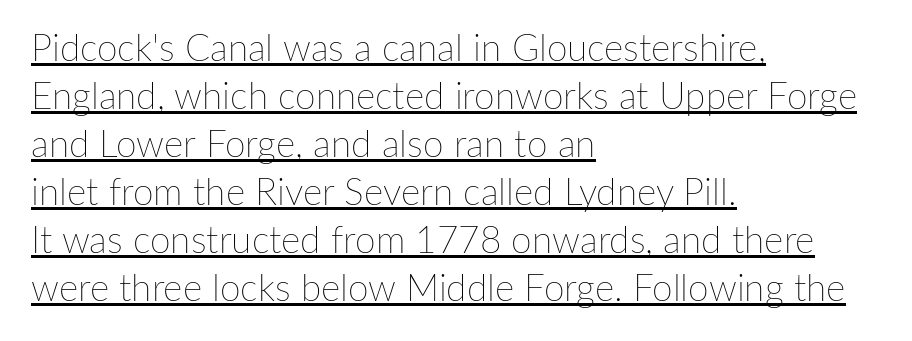
Q: Is the text bold? A: No.
Q: Is the text italic (slanted)? A: No, it is upright.
Q: Is the text underlined? A: Yes.
Q: How is the paragraph aligned? A: Left-aligned.
Q: Is the spacing between letters normal or unusually wide? A: Normal.
Q: Is the spacing between lines tight, normal or loose? A: Normal.
Q: Width (condensed, normal, or wide)? A: Normal.
Q: Stroke contrast? A: Low.
Q: x-height? A: Medium.
Q: Monospaced? A: No.
